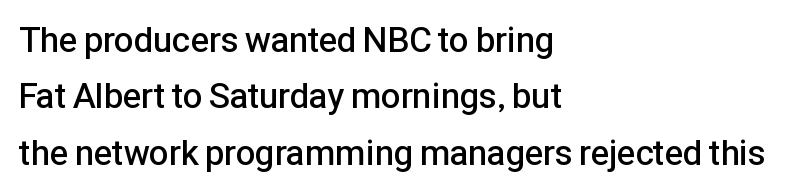
Firm but not heavy-handed strokes: this text is semibold. Letters rest on an invisible, unmarked baseline. Is the block centered? No — it sits flush against the left margin. A typesetter would label this face a sans.
